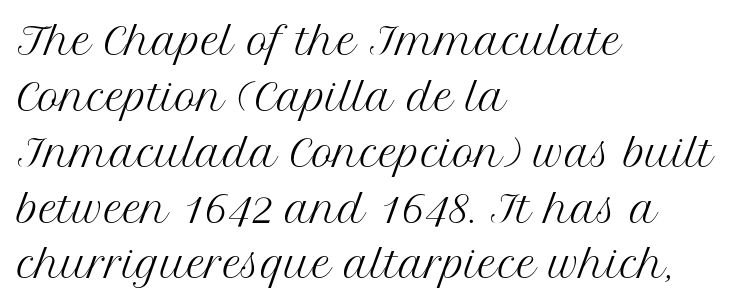
{"serif": "yes", "bold": "no", "weight": "regular", "width": "normal", "stroke_contrast": "medium", "x_height": "medium", "monospaced": "no", "underline": "no", "align": "left", "line_spacing": "normal", "line_spacing_ratio": 1.51, "letter_spacing": "normal", "letter_spacing_em": 0.0, "glyph_px": 37}
